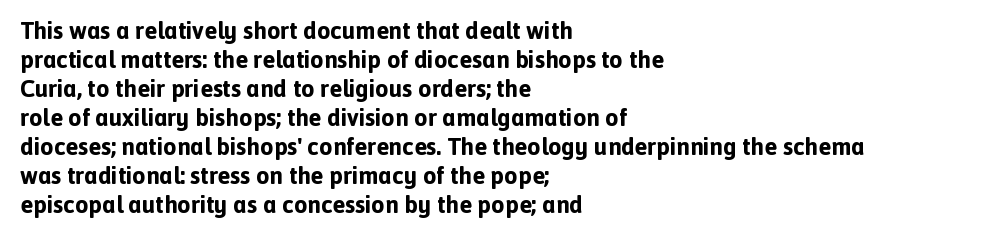
Q: Is the text bold? A: Yes.
Q: Is the text italic (slanted)? A: No, it is upright.
Q: Is the text underlined? A: No.
Q: How is the paragraph aligned? A: Left-aligned.
Q: Is the spacing between letters normal or unusually wide? A: Normal.
